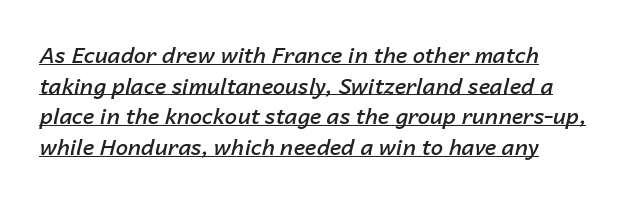
The image shows 22 px text type, italic (leaning right); set left-aligned, normal line spacing (1.39x), normal letter spacing, underlined.
